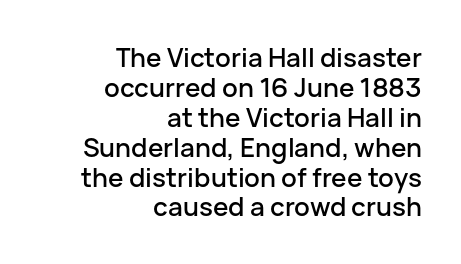
Q: Is the text italic (slanted)? A: No, it is upright.
Q: Is the text underlined? A: No.
Q: How is the paragraph aligned? A: Right-aligned.
Q: Is the spacing between letters normal or unusually wide? A: Normal.
Q: Is the spacing between lines tight, normal or loose? A: Tight.
